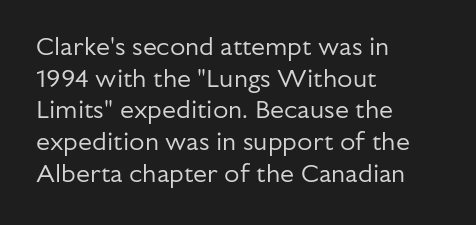
Q: Is the text bold? A: No.
Q: Is the text italic (slanted)? A: No, it is upright.
Q: Is the text underlined? A: No.
Q: How is the paragraph aligned? A: Left-aligned.
Q: Is the spacing between letters normal or unusually wide? A: Normal.
Q: Is the spacing between lines tight, normal or loose? A: Normal.
